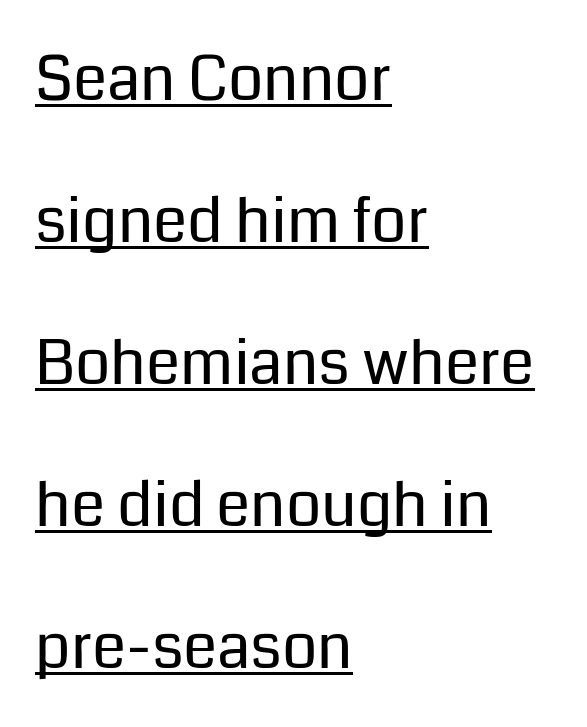
{"serif": "no", "italic": "no", "bold": "no", "weight": "regular", "width": "normal", "stroke_contrast": "low", "x_height": "medium", "monospaced": "no", "underline": "yes", "align": "left", "line_spacing": "loose", "line_spacing_ratio": 2.29, "letter_spacing": "normal", "letter_spacing_em": 0.0, "glyph_px": 62}
